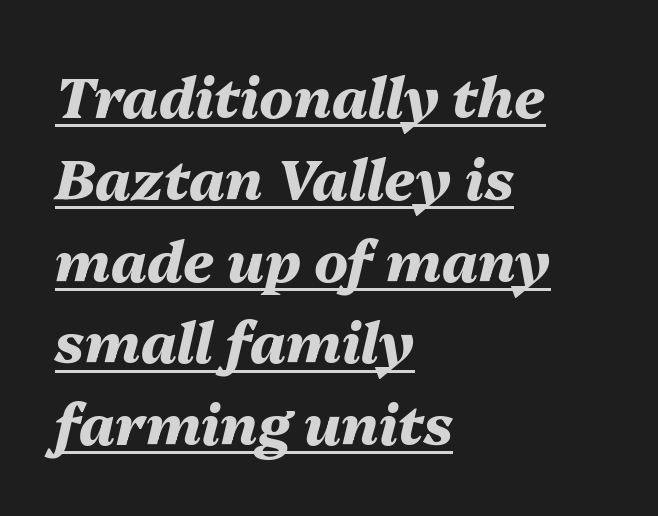
Tall strokes in this sample are angled rather than plumb. The glyphs are accompanied by a horizontal stroke just below them. No extra tracking has been applied to these lines. Does the weight exceed regular? Yes, all the way to bold. Where is the straight margin? On the left.
